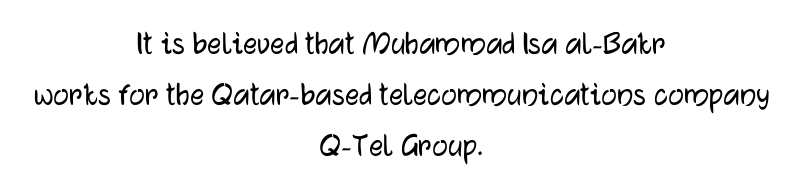
The baseline area is clear. These lines sit exactly where default settings would place them. In terms of posture, this sample is upright. Grotesque or geometric, the face here clearly has no serifs.
